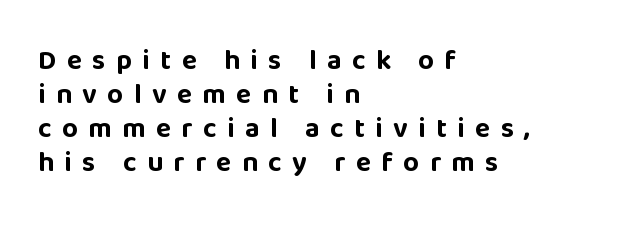
Here the designer chose a conventional face with non-uniform glyph widths. Pretty heavy lettering here — definitely bold. Posture: straight, roman, zero tilt. Where is the straight margin? On the left. The words here are not underlined. Examine the stroke ends and you'll find no serifs.
